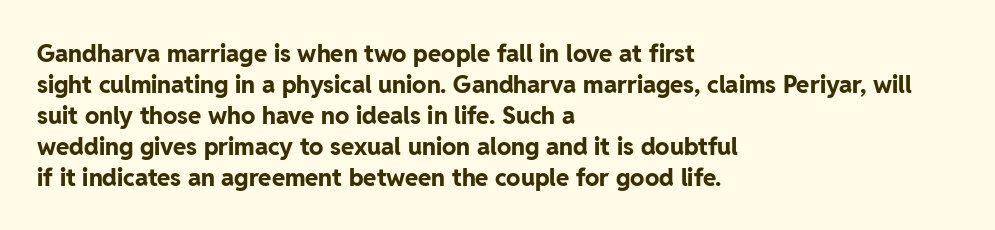
{"italic": "no", "bold": "yes", "underline": "no", "align": "left", "line_spacing": "normal", "line_spacing_ratio": 1.29, "letter_spacing": "normal", "letter_spacing_em": 0.0, "glyph_px": 24}
